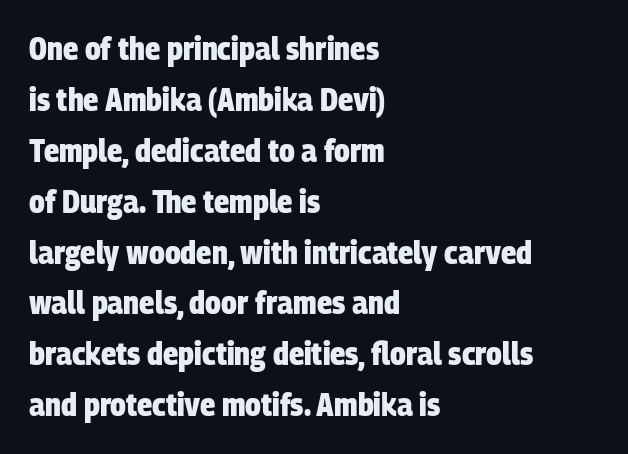
Q: Is the text bold? A: Yes.
Q: Is the typeface a serif or a sans-serif typeface? A: Sans-serif.
Q: Is the text underlined? A: No.
Q: How is the paragraph aligned? A: Left-aligned.
Q: Is the spacing between letters normal or unusually wide? A: Normal.
Q: Is the spacing between lines tight, normal or loose? A: Normal.
Q: Width (condensed, normal, or wide)? A: Condensed.
Q: Stroke contrast? A: Low.
Q: x-height? A: Large.
Q: Monospaced? A: No.
